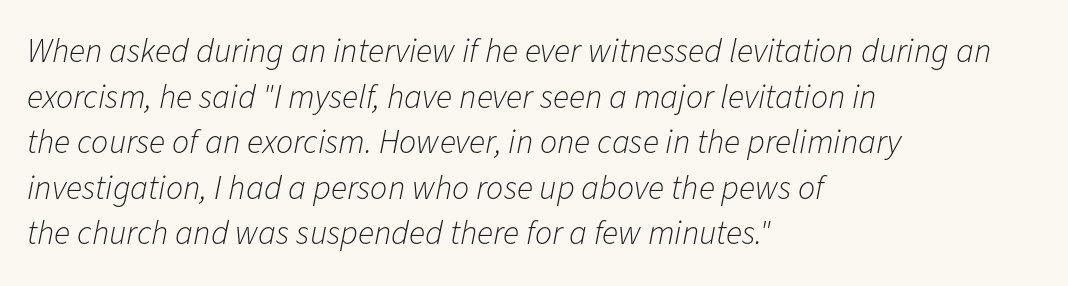
Weight: in the light-to-regular range. Notice how the passage keeps a crisp vertical edge on the left only. A clean baseline with only descenders dipping below it. This sample uses plain, unmodified letter spacing. The glyphs look as if they've been sheared to an angle.
